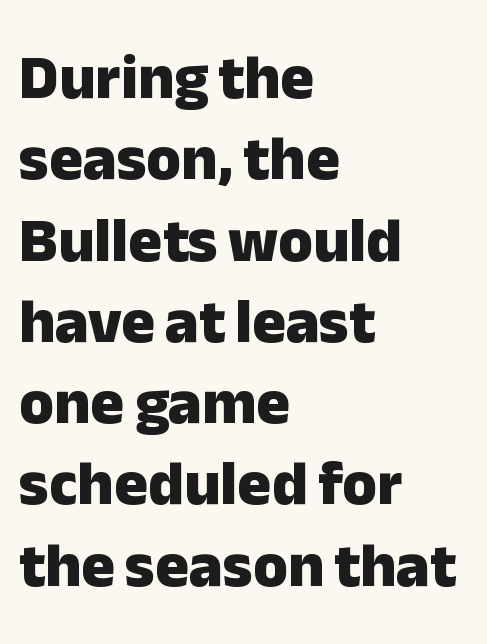
{"serif": "no", "italic": "no", "bold": "yes", "weight": "heavy", "width": "normal", "stroke_contrast": "low", "x_height": "medium", "monospaced": "no", "underline": "no", "align": "left", "line_spacing": "normal", "line_spacing_ratio": 1.29, "letter_spacing": "normal", "letter_spacing_em": 0.0, "glyph_px": 63}
